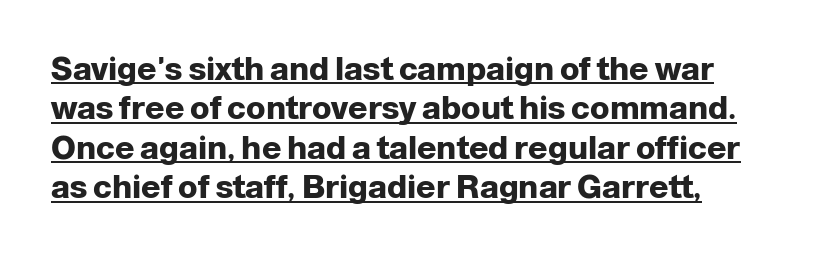
The image shows 32 px heavy sans-serif type, upright; set line spacing 1.23x, normal letter spacing, underlined; low stroke contrast and a medium x-height.
